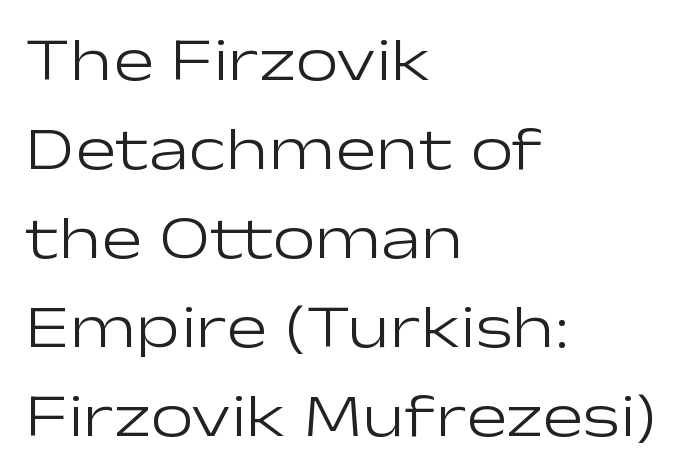
{"serif": "no", "italic": "no", "bold": "no", "weight": "light", "width": "wide", "stroke_contrast": "low", "x_height": "medium", "monospaced": "no", "underline": "no", "align": "left", "line_spacing": "normal", "line_spacing_ratio": 1.46, "letter_spacing": "normal", "letter_spacing_em": 0.0, "glyph_px": 61}
